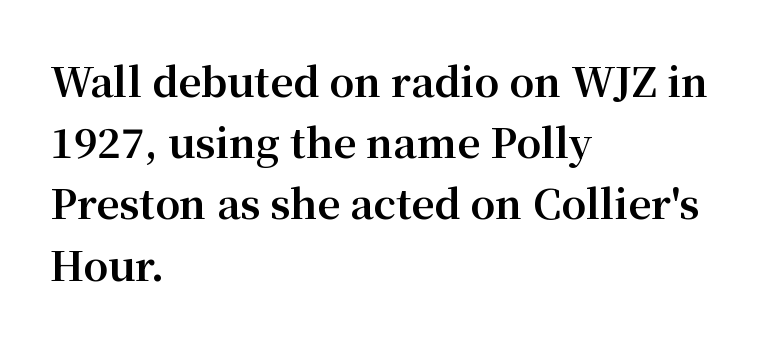
Q: Is the text bold? A: Yes.
Q: Is the text italic (slanted)? A: No, it is upright.
Q: Is the typeface a serif or a sans-serif typeface? A: Serif.
Q: Is the text underlined? A: No.
Q: How is the paragraph aligned? A: Left-aligned.
Q: Is the spacing between letters normal or unusually wide? A: Normal.
Q: Is the spacing between lines tight, normal or loose? A: Normal.
Q: Width (condensed, normal, or wide)? A: Normal.
Q: Stroke contrast? A: Medium.
Q: x-height? A: Medium.
Q: Monospaced? A: No.
